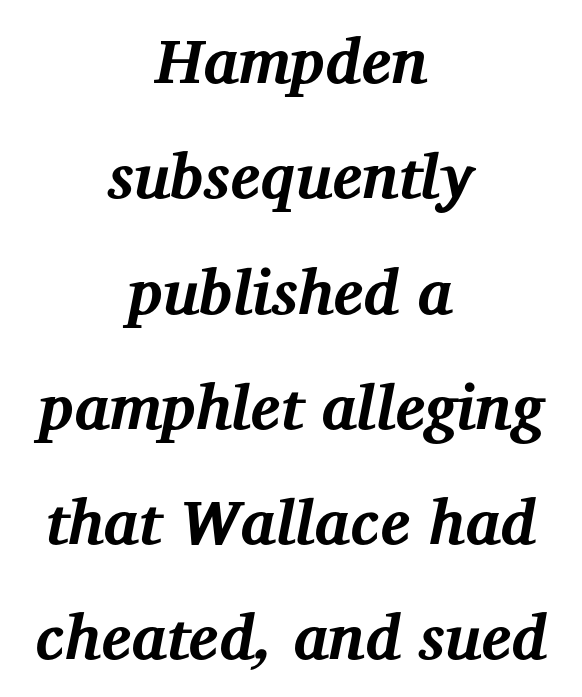
The rendering uses natural spacing where letterforms have individual widths. Regarding serifs, this sample has them. When letters slant like this, we call the style italic. Nothing unusual about the tracking: characters are spaced as the font intends. Strokes here are thick enough to call this a true bold. Short and long lines alike share a common midpoint.
